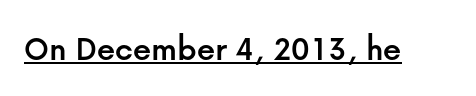
The image shows 36 px sans-serif type, upright; set normal letter spacing, underlined; low stroke contrast and a medium x-height.
